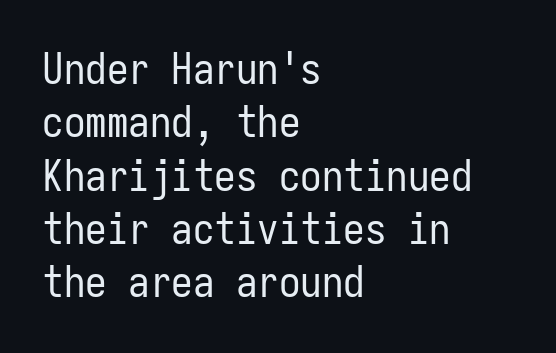
The image shows 43 px regular-weight, condensed sans-serif type, upright, monospaced; set left-aligned, line spacing 1.24x, normal letter spacing, not underlined; low stroke contrast and a medium x-height.
